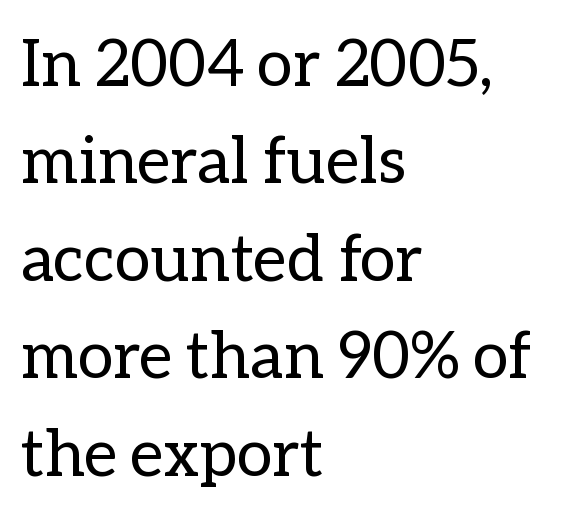
The typesetter chose a ragged-right arrangement here. Weight: not bold — regular or lighter. The space directly below the letters is spotless. The designer left line spacing at the default. The letters advance in unequal steps, a hallmark of proportional type.
